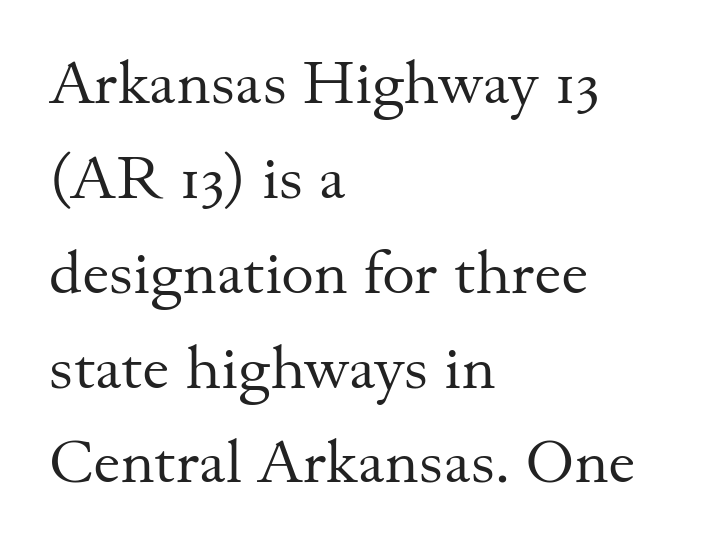
Q: Is the text bold? A: No.
Q: Is the text italic (slanted)? A: No, it is upright.
Q: Is the typeface a serif or a sans-serif typeface? A: Serif.
Q: Is the text underlined? A: No.
Q: How is the paragraph aligned? A: Left-aligned.
Q: Is the spacing between letters normal or unusually wide? A: Normal.
Q: Is the spacing between lines tight, normal or loose? A: Normal.
Q: Width (condensed, normal, or wide)? A: Normal.
Q: Stroke contrast? A: Medium.
Q: x-height? A: Small.
Q: Monospaced? A: No.
